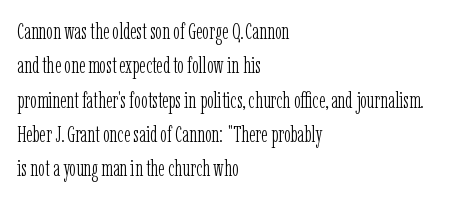
The vertical gap from one line to the next is medium. These lines were composed using upright roman letters. Horizontal alignment here is leftward, the default for most running prose. The gaps between neighbouring characters are ordinary and unremarkable. Weight: regular or lighter.
